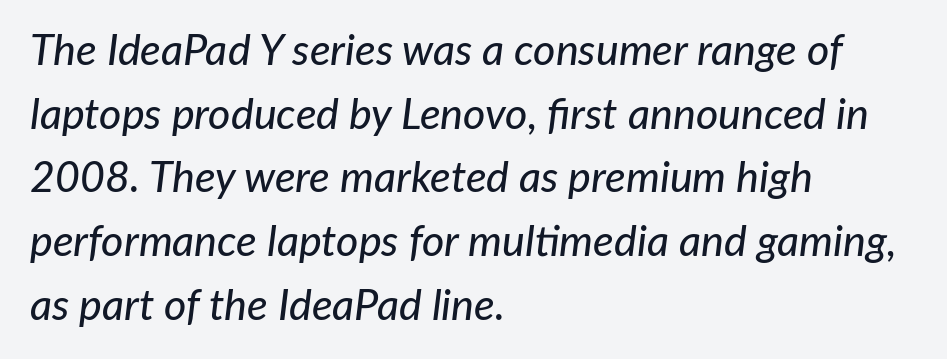
The image shows 43 px text type, italic (leaning right); set left-aligned, normal line spacing (1.48x), normal letter spacing, not underlined; low stroke contrast and a medium x-height.
